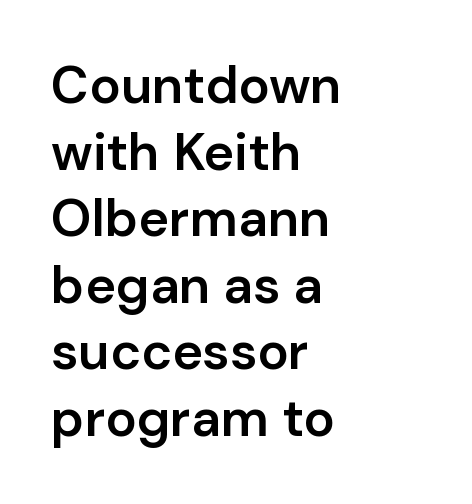
{"serif": "no", "italic": "no", "bold": "semi", "weight": "semibold", "width": "normal", "stroke_contrast": "low", "x_height": "medium", "monospaced": "no", "underline": "no", "align": "left", "line_spacing": "normal", "line_spacing_ratio": 1.28, "letter_spacing": "normal", "letter_spacing_em": 0.0, "glyph_px": 52}
